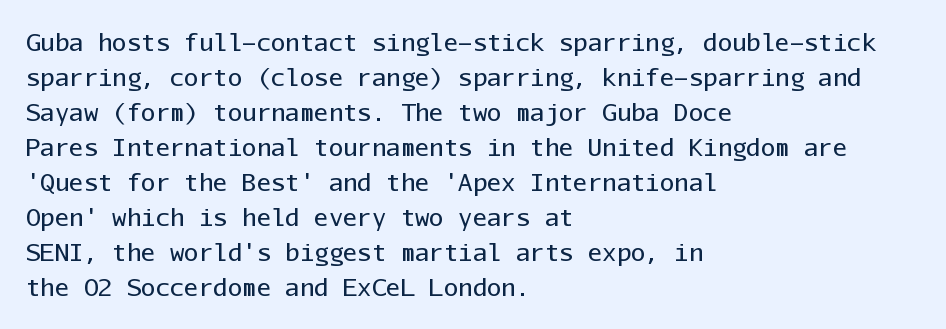
No word sits above an underline. This is the regular roman posture of the typeface. The lines in this sample share a left origin and differ only in where they stop. Successive baselines arrive at the customary interval.
